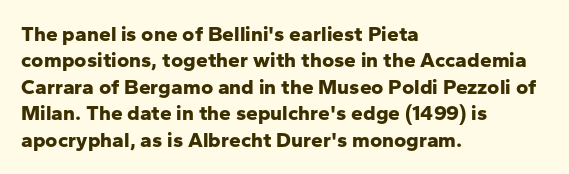
Q: Is the text bold? A: Yes.
Q: Is the text italic (slanted)? A: No, it is upright.
Q: Is the text underlined? A: No.
Q: How is the paragraph aligned? A: Left-aligned.
Q: Is the spacing between letters normal or unusually wide? A: Normal.
Q: Is the spacing between lines tight, normal or loose? A: Normal.
